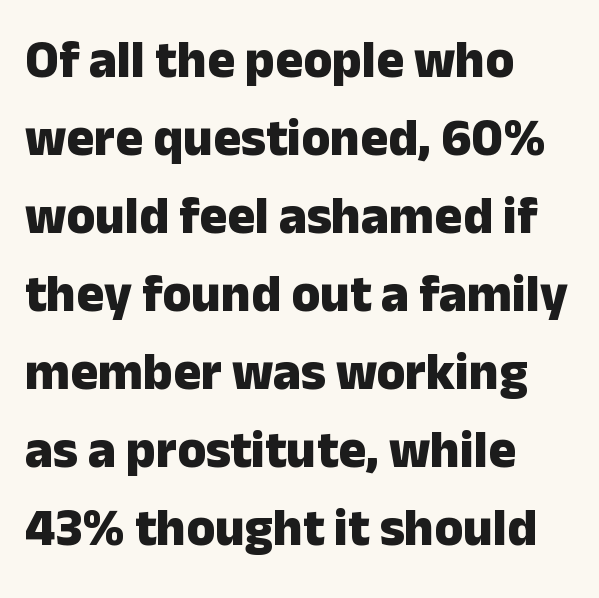
Which margin do the lines hug? The left one — the right edge is uneven. Caption: standard tracking, unaltered. The text was rendered using a sans face with plain stroke endings. Clear beneath every line of the passage. Nope, not italic — everything's standing straight. The rendering uses a bold face; every stroke is thick and dark.
